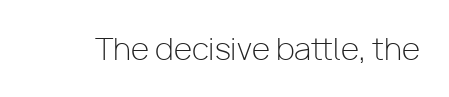
{"serif": "no", "italic": "no", "bold": "no", "weight": "light", "width": "normal", "stroke_contrast": "low", "x_height": "medium", "monospaced": "no", "underline": "no", "letter_spacing": "normal", "letter_spacing_em": 0.0, "glyph_px": 30}
